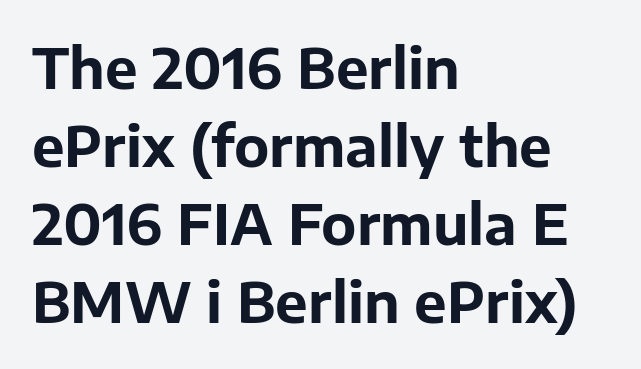
Each letter's strokes conclude bluntly, with no projecting serifs. Unmarked baselines from the first word to the last. Vertically, the passage feels balanced, rows spaced as you'd expect. In terms of letterspacing, this is plain default setting. Compared with a centered layout, this one pins lines to the left instead. The passage shown is typed in a proportional face where columns would drift.
